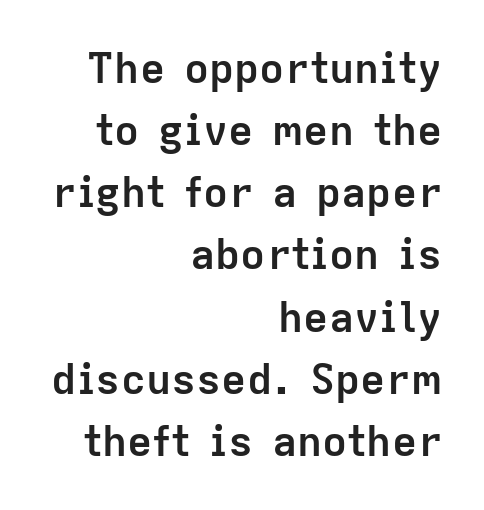
The image shows 42 px semibold sans-serif type, upright; set right-aligned, normal line spacing (1.48x), normal letter spacing, not underlined; low stroke contrast and a medium x-height.
